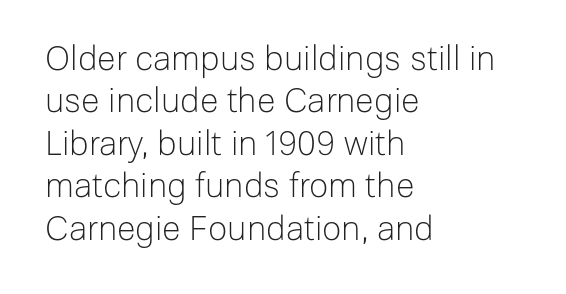
The image shows 34 px light sans-serif type, upright; set left-aligned, normal line spacing (1.25x), normal letter spacing, not underlined; low stroke contrast and a medium x-height.
